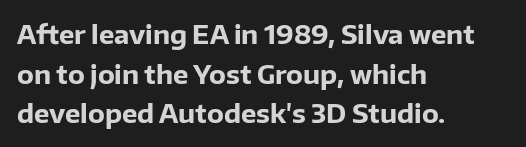
{"italic": "no", "bold": "yes", "underline": "no", "align": "left", "line_spacing": "normal", "line_spacing_ratio": 1.52, "letter_spacing": "normal", "letter_spacing_em": 0.0, "glyph_px": 26}
